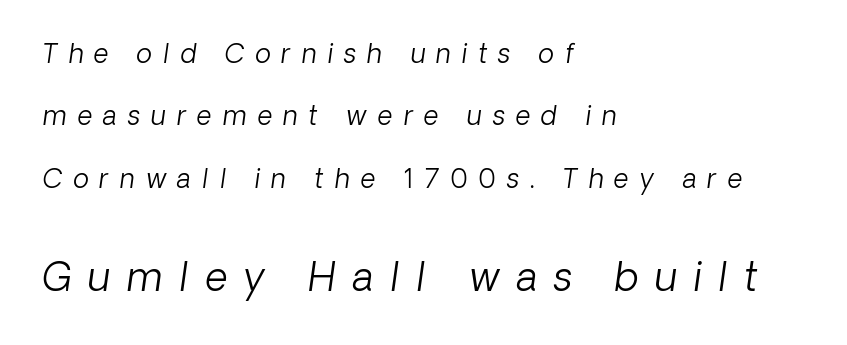
Heft: none added — not bold. I'd call this a sans setting — the letters go barefoot. This sample is left-justified, so line endings fall wherever the words run out. The space beneath each line is pristine and unruled.
